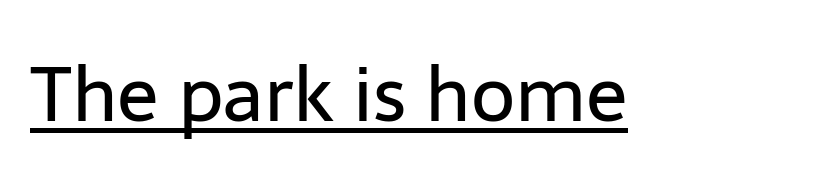
{"serif": "no", "italic": "no", "bold": "no", "weight": "regular", "width": "normal", "stroke_contrast": "low", "x_height": "medium", "monospaced": "no", "underline": "yes", "letter_spacing": "normal", "letter_spacing_em": 0.0, "glyph_px": 77}
